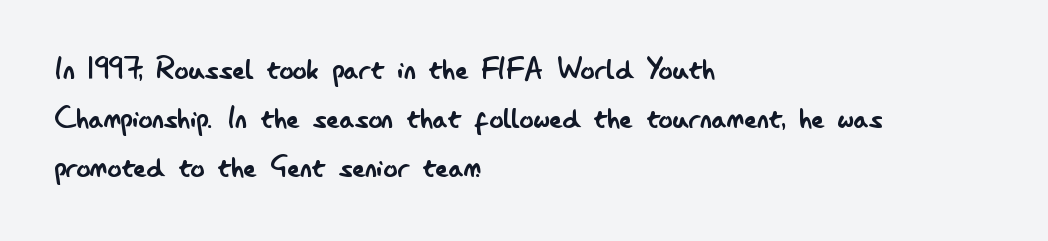
The image shows 35 px regular-weight, condensed sans-serif type, upright; set left-aligned, normal line spacing (1.4x), normal letter spacing, not underlined; low stroke contrast and a small x-height.
